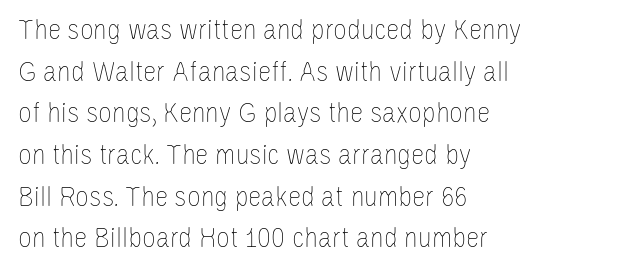
Q: Is the text bold? A: No.
Q: Is the text italic (slanted)? A: No, it is upright.
Q: Is the text underlined? A: No.
Q: How is the paragraph aligned? A: Left-aligned.
Q: Is the spacing between letters normal or unusually wide? A: Normal.
Q: Is the spacing between lines tight, normal or loose? A: Normal.
Q: Width (condensed, normal, or wide)? A: Condensed.
Q: Stroke contrast? A: Low.
Q: x-height? A: Large.
Q: Monospaced? A: No.
